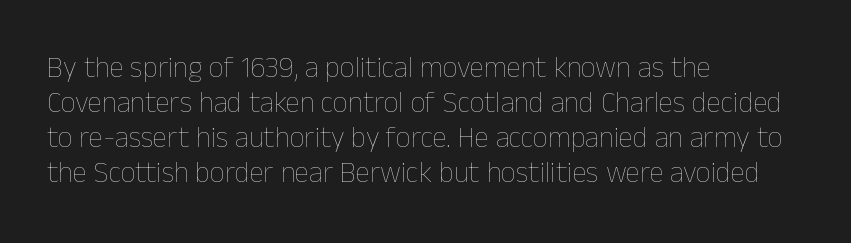
Q: Is the text bold? A: No.
Q: Is the text italic (slanted)? A: No, it is upright.
Q: Is the text underlined? A: No.
Q: How is the paragraph aligned? A: Left-aligned.
Q: Is the spacing between letters normal or unusually wide? A: Normal.
Q: Width (condensed, normal, or wide)? A: Normal.
Q: Stroke contrast? A: Low.
Q: x-height? A: Medium.
Q: Monospaced? A: No.
